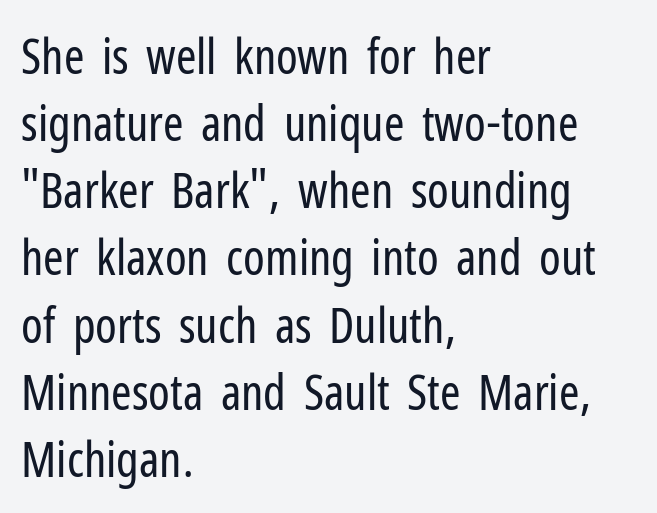
To sum up the face: it is a sans, with no serifs. Reading down the column, the eye jumps a familiar distance to each next line. The face used here is proportionally spaced, like ordinary book or web type. The typesetting does not lean heavy: it is not bold.
